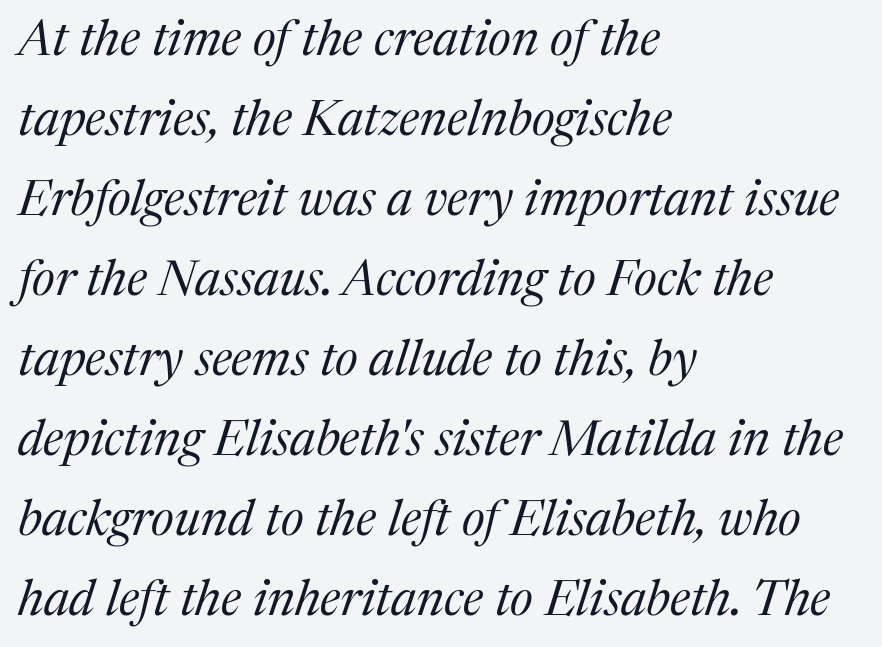
Q: Is the text bold? A: No.
Q: Is the text italic (slanted)? A: Yes, it leans right by about 17 degrees.
Q: Is the typeface a serif or a sans-serif typeface? A: Serif.
Q: Is the text underlined? A: No.
Q: How is the paragraph aligned? A: Left-aligned.
Q: Is the spacing between letters normal or unusually wide? A: Normal.
Q: Is the spacing between lines tight, normal or loose? A: Normal.
Q: Width (condensed, normal, or wide)? A: Normal.
Q: Stroke contrast? A: Medium.
Q: x-height? A: Medium.
Q: Monospaced? A: No.
